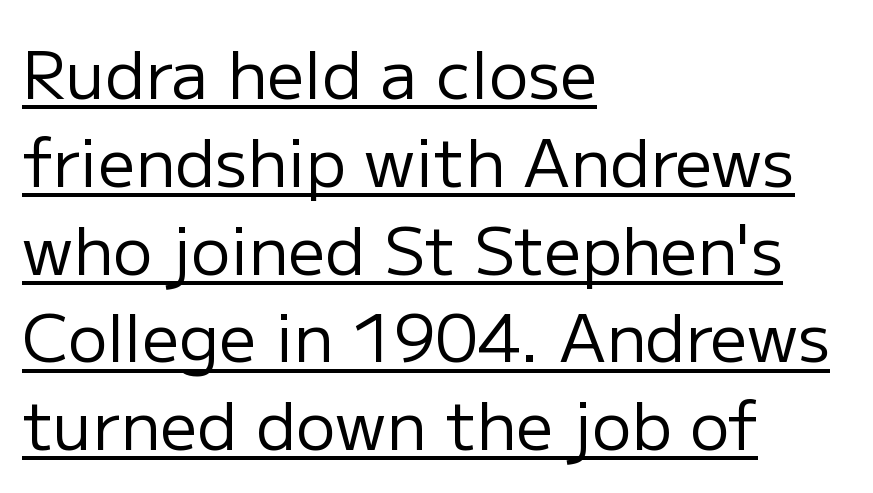
Short and long lines alike share a common starting point at left. Quick note: not italic, upright. What decoration does the sample have? An underline. Stroke terminals: plain, sans-serif.
